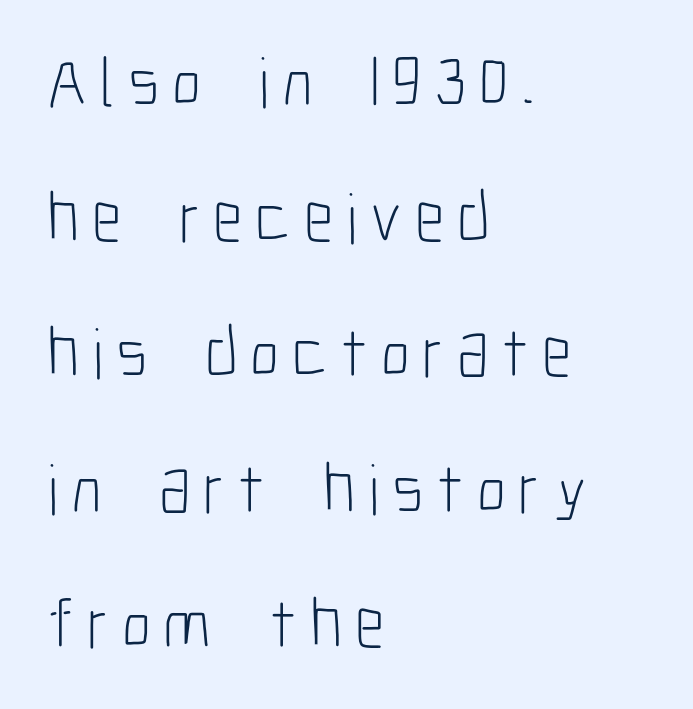
Nothing heavy about these letters — not bold at all. Think of a printed novel: that variable character pitch is what you see here. The lines are quadded left. If you drew a line through each stem, it would be perfectly vertical. Nope, no serifs anywhere on these letters.
